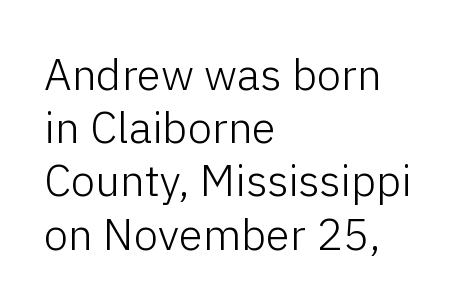
Q: Is the text bold? A: No.
Q: Is the text italic (slanted)? A: No, it is upright.
Q: Is the typeface a serif or a sans-serif typeface? A: Sans-serif.
Q: Is the text underlined? A: No.
Q: How is the paragraph aligned? A: Left-aligned.
Q: Is the spacing between letters normal or unusually wide? A: Normal.
Q: Width (condensed, normal, or wide)? A: Normal.
Q: Stroke contrast? A: Low.
Q: x-height? A: Medium.
Q: Monospaced? A: No.
